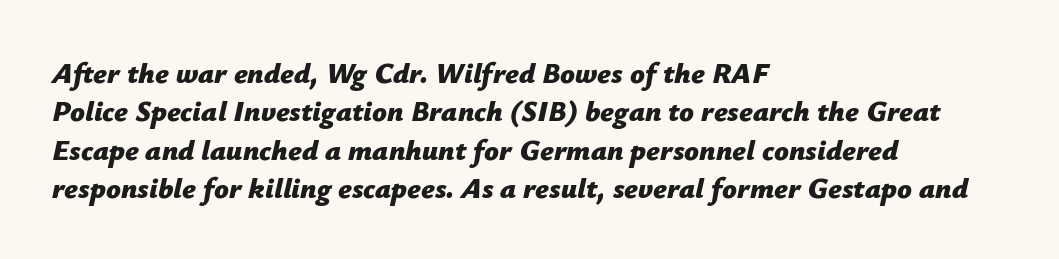
The image shows 29 px bold type, italic (leaning right); set left-aligned, normal line spacing (1.32x), normal letter spacing, not underlined; low stroke contrast and a medium x-height.
